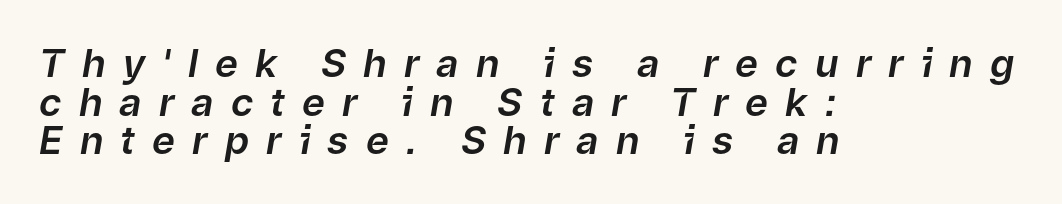
Q: Is the text italic (slanted)? A: Yes, it leans right by about 9 degrees.
Q: Is the text underlined? A: No.
Q: How is the paragraph aligned? A: Left-aligned.
Q: Is the spacing between letters normal or unusually wide? A: Unusually wide.
Q: Is the spacing between lines tight, normal or loose? A: Tight.
Q: Width (condensed, normal, or wide)? A: Normal.
Q: Stroke contrast? A: Low.
Q: x-height? A: Medium.
Q: Monospaced? A: No.
